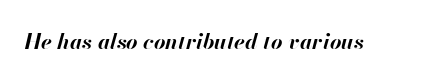
{"italic": "yes", "lean": "right", "slant_degrees": 13, "bold": "yes", "underline": "no", "letter_spacing": "normal", "letter_spacing_em": 0.0, "glyph_px": 22}
